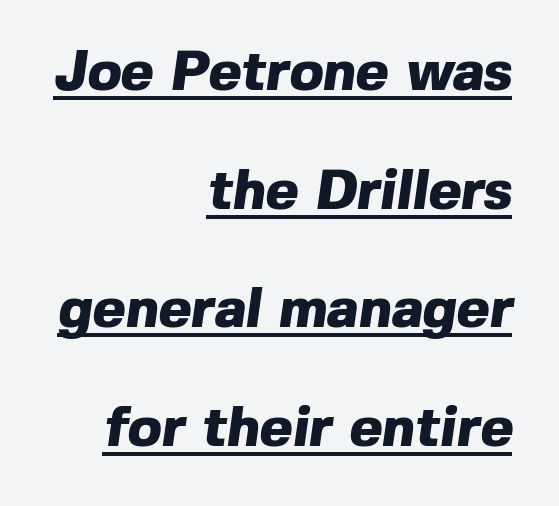
The image shows 56 px heavy sans-serif type; set right-aligned, loose line spacing (2.12x), normal letter spacing, underlined; a medium x-height.
